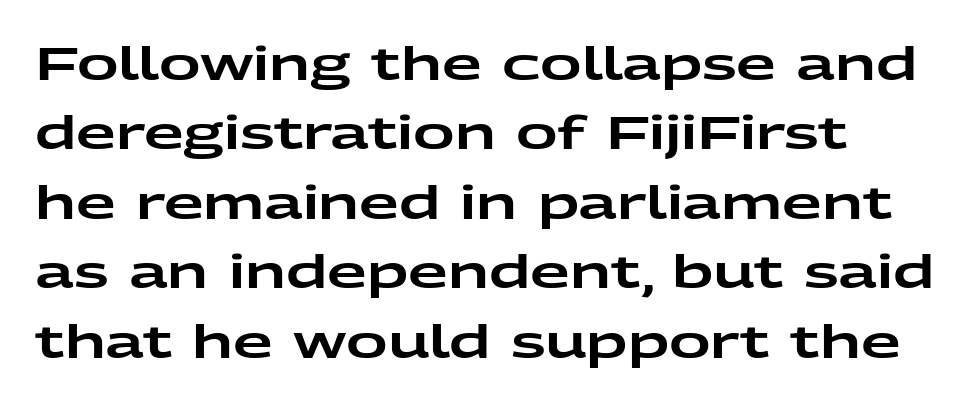
The baseline area is clear. Upright lettering throughout. This is sans-serif lettering, the kind often seen on screens and signage. Standard letterfit; no display-style spreading of the glyphs. Baseline-to-baseline distance is the conventional proportion of letter height.
